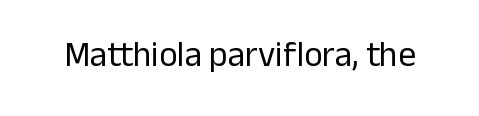
The image shows 35 px regular-weight sans-serif type, upright; set normal letter spacing, not underlined; low stroke contrast and a medium x-height.
